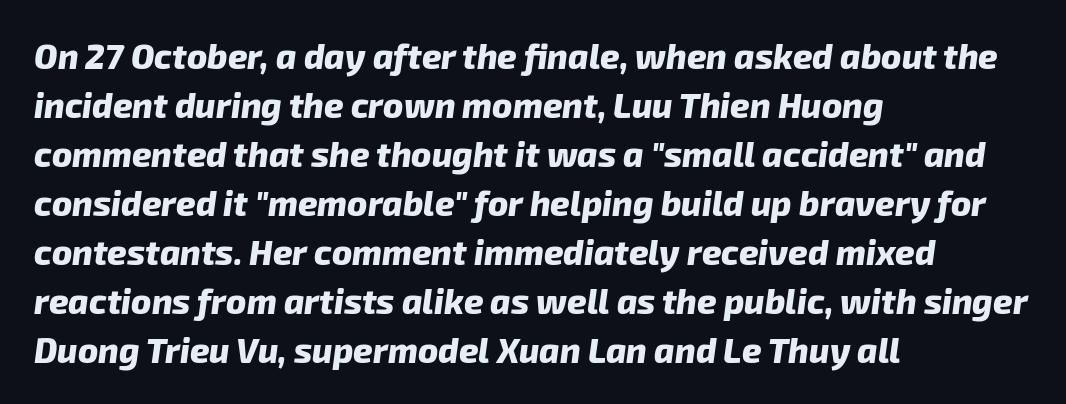
Beneath every word, the page is bare. The leading is moderate, giving the passage an even texture. These lines are rendered in a variable-pitch font. The typesetter chose a ragged-right arrangement here. The rendering shows plain stroke endings on the letterforms — a sans-serif design. Standard letterfit; no display-style spreading of the glyphs.
